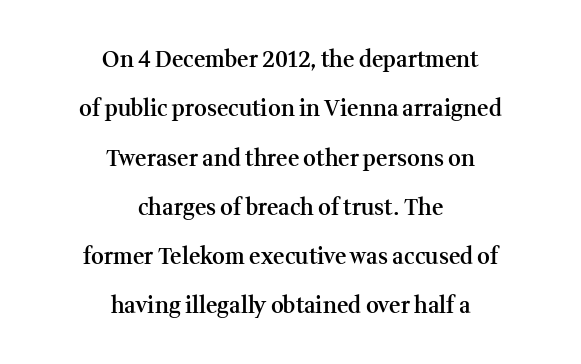
{"italic": "no", "bold": "semi", "underline": "no", "align": "center", "line_spacing": "loose", "line_spacing_ratio": 2.24, "letter_spacing": "normal", "letter_spacing_em": 0.0, "glyph_px": 22}
